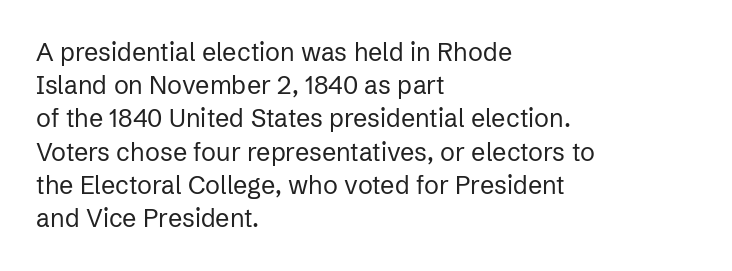
These lines sit exactly where default settings would place them. Decoration check: the copy has no underline. The typeface has the unassuming heft of standard copy or less. Horizontal alignment here is leftward, the default for most running prose.
